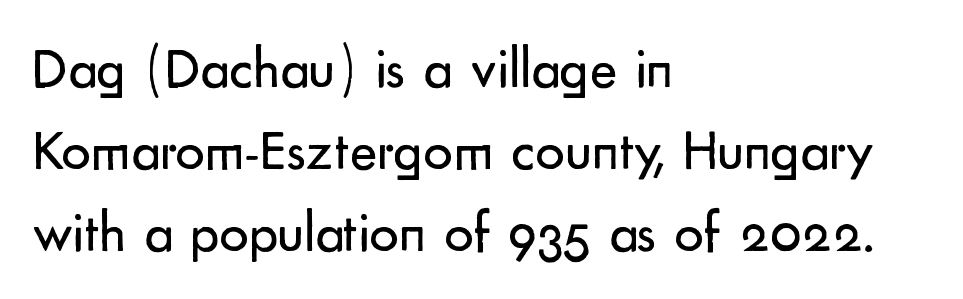
The image shows 58 px regular-weight sans-serif type, upright; set left-aligned, normal line spacing (1.41x), normal letter spacing, not underlined; low stroke contrast and a small x-height.
